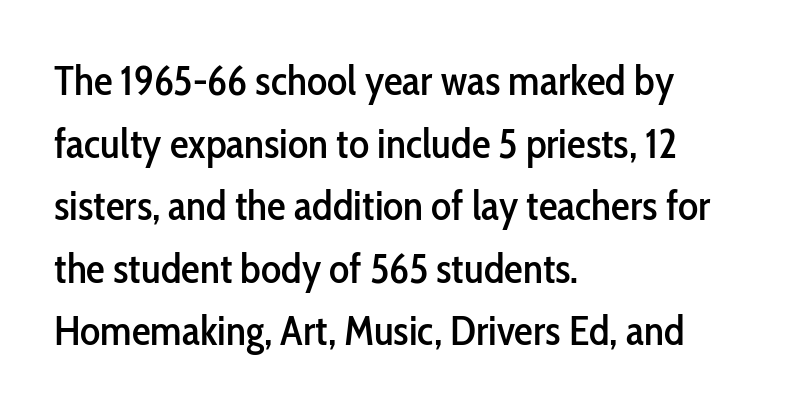
The image shows 42 px condensed sans-serif type, upright; set left-aligned, normal line spacing (1.49x), normal letter spacing, not underlined; low stroke contrast and a medium x-height.
